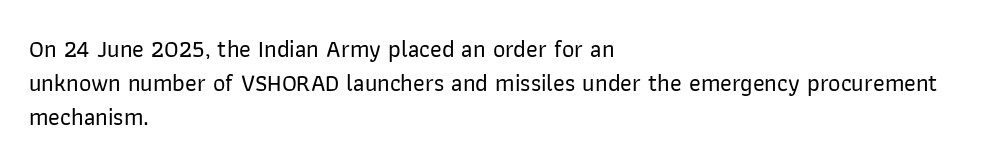
Each word holds together tightly as a unit, with standard inter-letter gaps. Horizontally, the lines are justified to the leading edge only. Check the space under the baseline: it is left empty. Leading matches the norm, producing a regular column.
